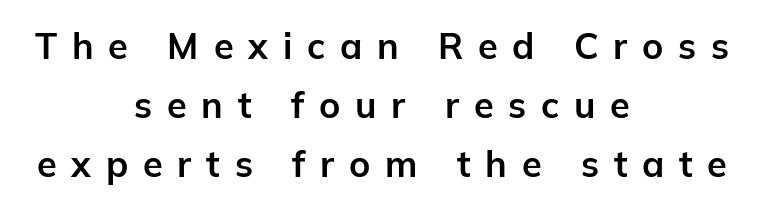
{"serif": "no", "italic": "no", "bold": "yes", "weight": "bold", "width": "normal", "stroke_contrast": "low", "x_height": "medium", "monospaced": "no", "underline": "no", "align": "center", "line_spacing": "normal", "line_spacing_ratio": 1.64, "letter_spacing": "wide", "letter_spacing_em": 0.41, "glyph_px": 36}
